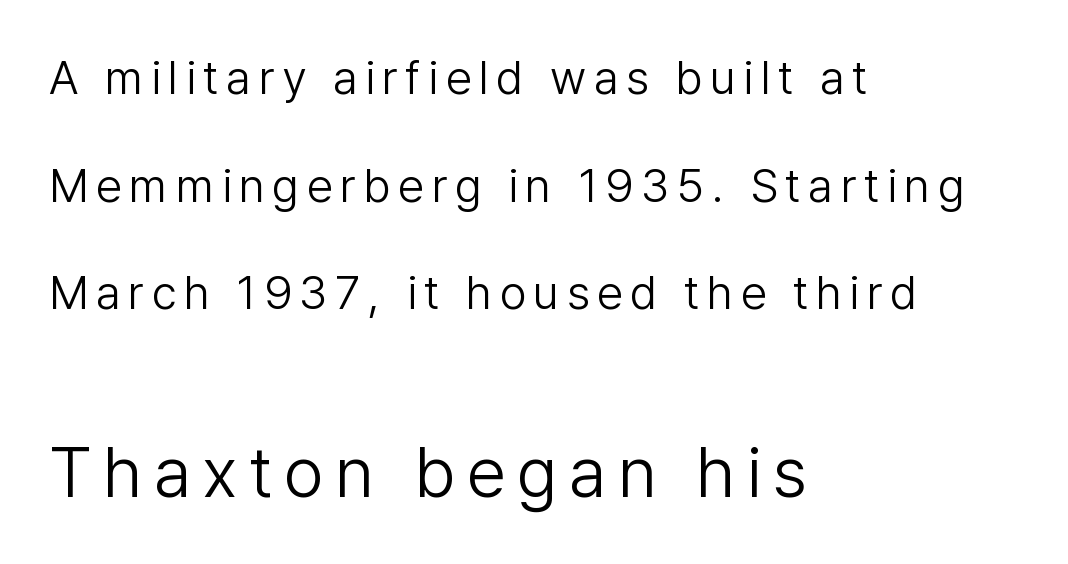
Plain, unruled lines of type. Typesetter's note — lower block bumped up in size, upper block left smaller. Grotesque or geometric, the face here clearly has no serifs. No chunkiness to these letters — they're not bold. Horizontal alignment here is leftward, the default for most running prose.
